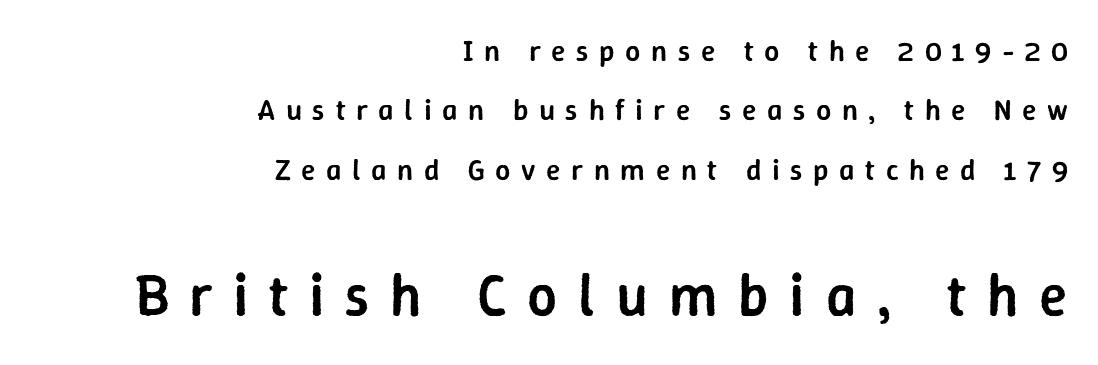
Q: Is the text bold? A: Semi-bold.
Q: Is the text italic (slanted)? A: No, it is upright.
Q: Is the typeface a serif or a sans-serif typeface? A: Sans-serif.
Q: Is the text underlined? A: No.
Q: How is the paragraph aligned? A: Right-aligned.
Q: Is the spacing between letters normal or unusually wide? A: Unusually wide.
Q: Is the spacing between lines tight, normal or loose? A: Loose.
Q: Which block of text is set in a larger size, the first (top) or the second (bottom)? A: The second (bottom) one.
Q: Width (condensed, normal, or wide)? A: Normal.
Q: Stroke contrast? A: Low.
Q: x-height? A: Medium.
Q: Monospaced? A: No.
